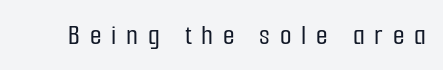
The image shows 30 px condensed sans-serif type, upright; set unusually wide letter spacing (+0.33 em), not underlined; low stroke contrast and a medium x-height.
